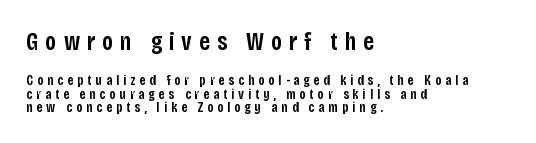
{"italic": "no", "bold": "semi", "underline": "no", "align": "left", "line_spacing": "tight", "line_spacing_ratio": 0.99, "letter_spacing": "wide", "letter_spacing_em": 0.28, "larger_block": "first", "size_ratio": 1.79, "glyph_px": 25}
